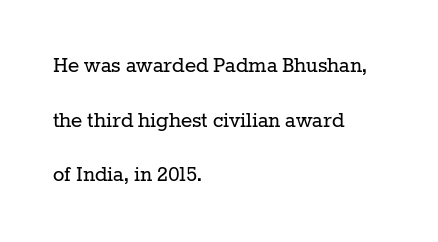
Q: Is the text bold? A: No.
Q: Is the text italic (slanted)? A: No, it is upright.
Q: Is the text underlined? A: No.
Q: How is the paragraph aligned? A: Left-aligned.
Q: Is the spacing between letters normal or unusually wide? A: Normal.
Q: Is the spacing between lines tight, normal or loose? A: Loose.
